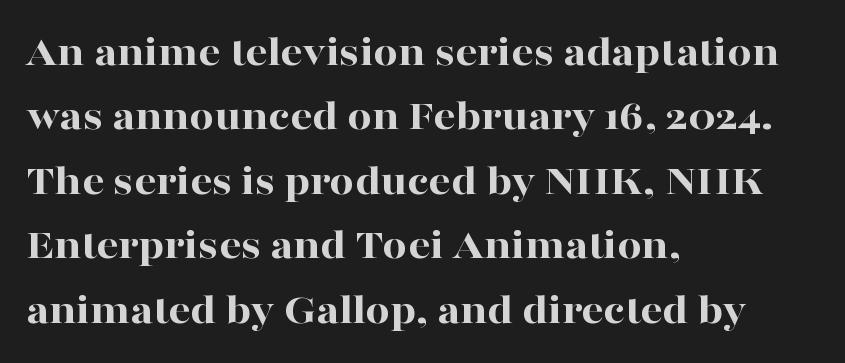
Q: Is the text bold? A: Yes.
Q: Is the text italic (slanted)? A: No, it is upright.
Q: Is the typeface a serif or a sans-serif typeface? A: Serif.
Q: Is the text underlined? A: No.
Q: How is the paragraph aligned? A: Left-aligned.
Q: Is the spacing between letters normal or unusually wide? A: Normal.
Q: Is the spacing between lines tight, normal or loose? A: Normal.
Q: Width (condensed, normal, or wide)? A: Wide.
Q: Stroke contrast? A: High.
Q: x-height? A: Medium.
Q: Monospaced? A: No.
